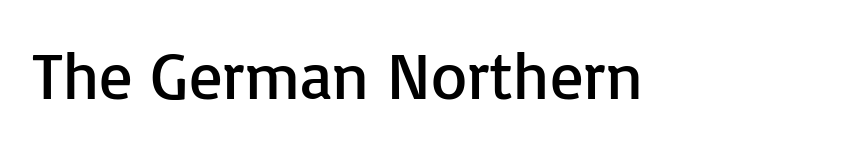
The image shows 66 px regular-weight sans-serif type, upright; set normal letter spacing, not underlined; low stroke contrast and a medium x-height.
